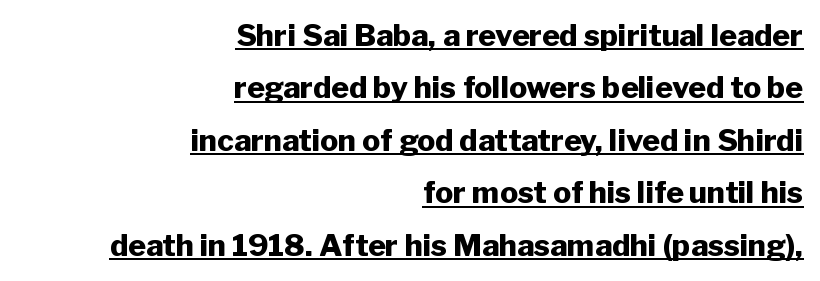
{"serif": "no", "italic": "no", "bold": "yes", "weight": "heavy", "width": "normal", "stroke_contrast": "low", "x_height": "medium", "monospaced": "no", "underline": "yes", "align": "right", "line_spacing_ratio": 1.75, "letter_spacing": "normal", "letter_spacing_em": 0.0, "glyph_px": 30}
